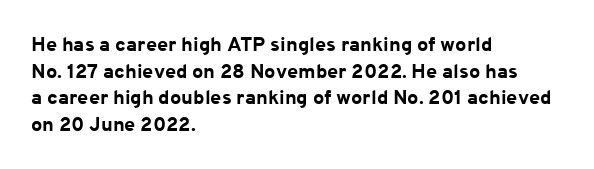
{"italic": "no", "bold": "yes", "underline": "no", "align": "left", "line_spacing": "normal", "line_spacing_ratio": 1.33, "letter_spacing": "normal", "letter_spacing_em": 0.0, "glyph_px": 20}
